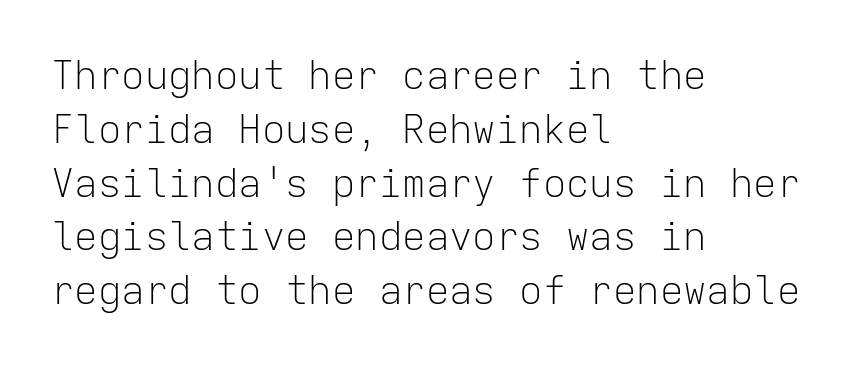
{"serif": "no", "italic": "no", "bold": "no", "weight": "light", "width": "normal", "stroke_contrast": "low", "x_height": "medium", "monospaced": "yes", "underline": "no", "align": "left", "line_spacing": "normal", "line_spacing_ratio": 1.38, "letter_spacing": "normal", "letter_spacing_em": 0.0, "glyph_px": 39}
